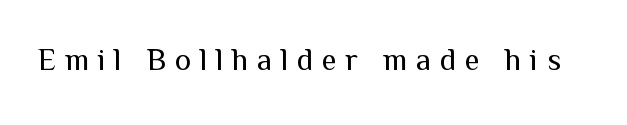
Words appear elongated and porous because spacing is wide. The glyphs are unaccompanied by any horizontal stroke below them. This sample has the flowing, uneven cadence of proportional lettering. Think standard paragraph weight, or any step lighter than that. This is the regular roman posture of the typeface.
